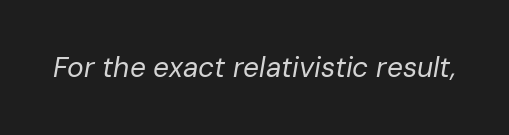
The image shows 28 px regular-weight type, italic (leaning right); set normal letter spacing, not underlined; low stroke contrast and a medium x-height.
